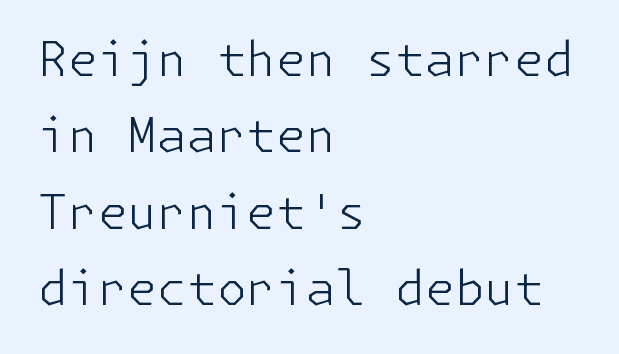
{"serif": "no", "italic": "no", "bold": "no", "weight": "light", "width": "normal", "stroke_contrast": "low", "x_height": "medium", "underline": "no", "align": "left", "line_spacing": "normal", "line_spacing_ratio": 1.59, "letter_spacing": "normal", "letter_spacing_em": 0.0, "glyph_px": 48}
